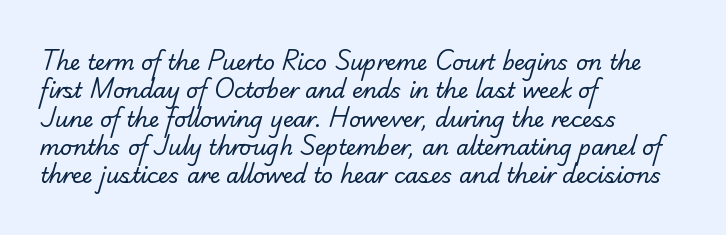
The specimen omits any rule beneath the text block's lines. The setting favours the left margin, as ordinary paragraphs usually do. How are the letters spaced? Ordinarily, with no added tracking. The passage shown stacks its lines at a standard gap.
